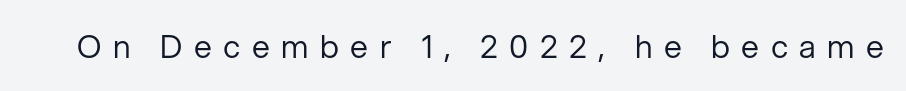
These glyphs show unthickened strokes, regular width or finer. Between one letter and the next there's a generous, obvious gap. Each letter keeps its own natural width here, so spacing adapts to shape. The specimen omits any rule beneath the text block's lines.
